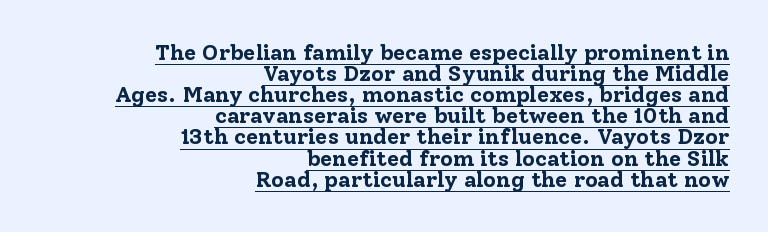
Q: Is the text bold? A: Yes.
Q: Is the text italic (slanted)? A: No, it is upright.
Q: Is the text underlined? A: Yes.
Q: How is the paragraph aligned? A: Right-aligned.
Q: Is the spacing between letters normal or unusually wide? A: Normal.
Q: Is the spacing between lines tight, normal or loose? A: Tight.
